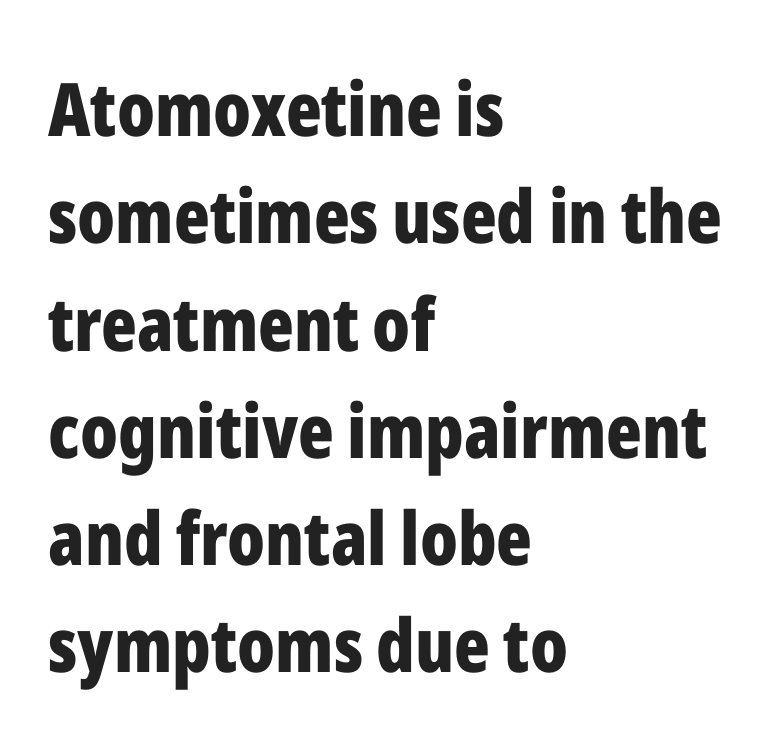
{"serif": "no", "italic": "no", "bold": "yes", "weight": "bold", "width": "condensed", "stroke_contrast": "low", "x_height": "medium", "monospaced": "no", "underline": "no", "align": "left", "line_spacing": "normal", "line_spacing_ratio": 1.45, "letter_spacing": "normal", "letter_spacing_em": 0.0, "glyph_px": 74}
